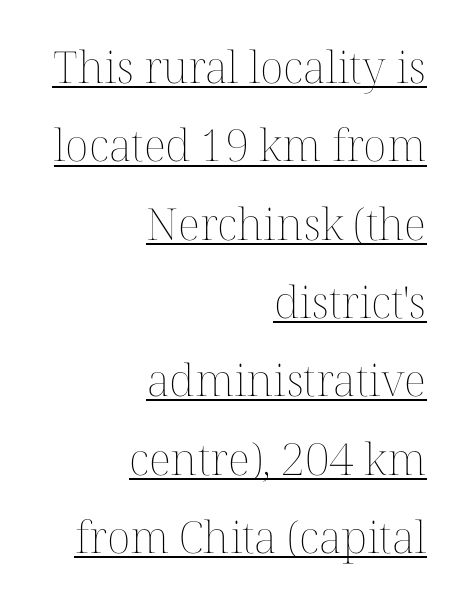
Is this a fixed-width face? No — the glyphs have proportional, varying widths. Each word holds together tightly as a unit, with standard inter-letter gaps. The letters stand straight up with perfectly vertical stems. Is the block centered? No — it sits flush against the right margin.
